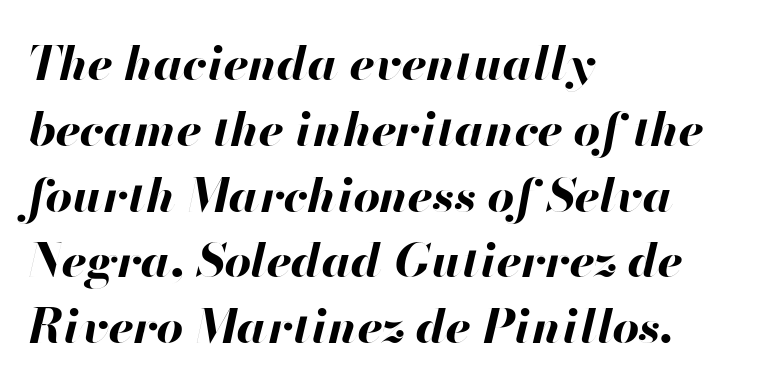
The image shows 47 px bold type, italic (leaning right); set left-aligned, normal line spacing (1.4x), normal letter spacing, not underlined; high stroke contrast and a small x-height.
